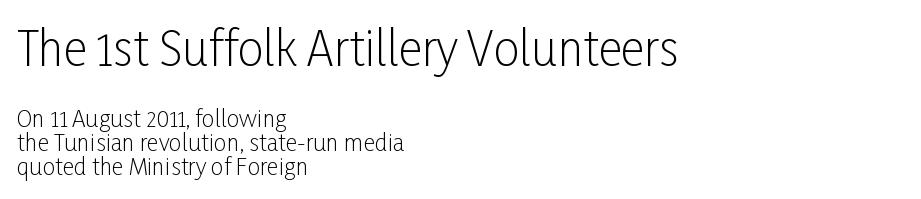
Q: Is the text bold? A: No.
Q: Is the text italic (slanted)? A: No, it is upright.
Q: Is the typeface a serif or a sans-serif typeface? A: Sans-serif.
Q: Is the text underlined? A: No.
Q: How is the paragraph aligned? A: Left-aligned.
Q: Is the spacing between letters normal or unusually wide? A: Normal.
Q: Is the spacing between lines tight, normal or loose? A: Tight.
Q: Which block of text is set in a larger size, the first (top) or the second (bottom)? A: The first (top) one.
Q: Width (condensed, normal, or wide)? A: Condensed.
Q: Stroke contrast? A: Low.
Q: x-height? A: Medium.
Q: Monospaced? A: No.
